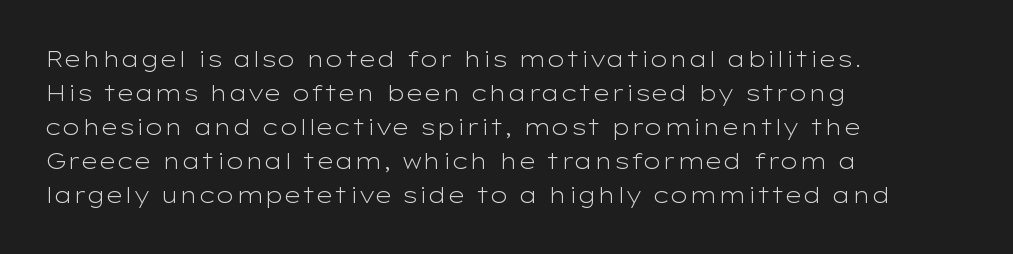
Q: Is the text bold? A: No.
Q: Is the text italic (slanted)? A: No, it is upright.
Q: Is the text underlined? A: No.
Q: How is the paragraph aligned? A: Left-aligned.
Q: Is the spacing between letters normal or unusually wide? A: Normal.
Q: Is the spacing between lines tight, normal or loose? A: Normal.
